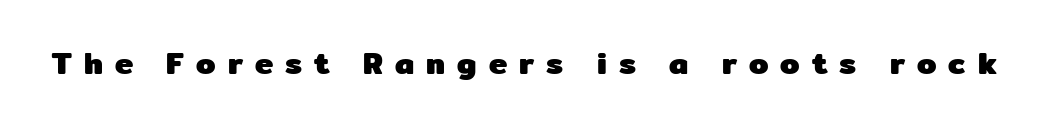
These lines have a slow, spaced-out rhythm from letter to letter. Is there any slant? The stems are plumb. Strong, thick strokes mark this as bold type. Think of a printed novel: that variable character pitch is what you see here.
